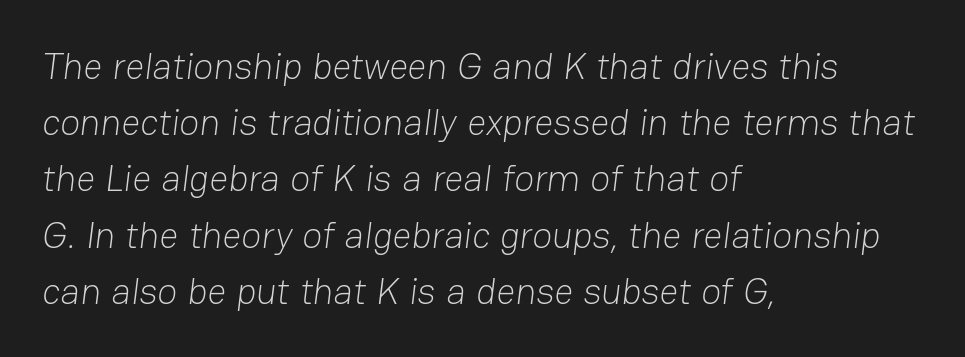
Descenders hang freely into open space. Whoever set this chose a conventional vertical rhythm. Visually the block forms a straight wall on the left and a jagged coastline on the right. Stroke terminals: plain, sans-serif. Is the letter spacing exaggerated? No — it looks like the ordinary default.
